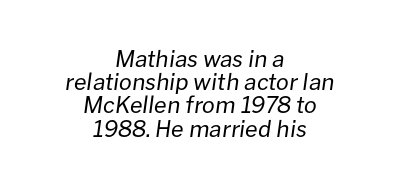
The image shows 23 px text type, italic (leaning right); set centered, tight line spacing (1.01x), normal letter spacing, not underlined.
